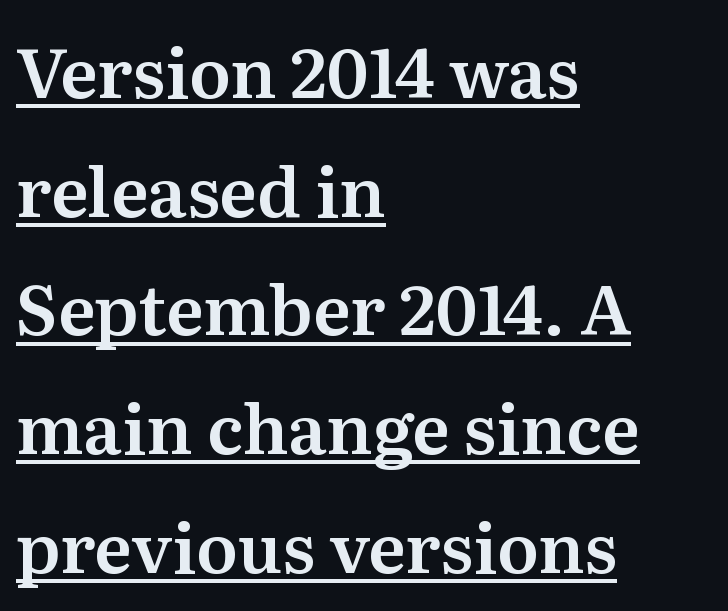
{"serif": "yes", "italic": "no", "width": "normal", "stroke_contrast": "medium", "x_height": "medium", "monospaced": "no", "underline": "yes", "align": "left", "line_spacing_ratio": 1.72, "letter_spacing": "normal", "letter_spacing_em": 0.0, "glyph_px": 69}
